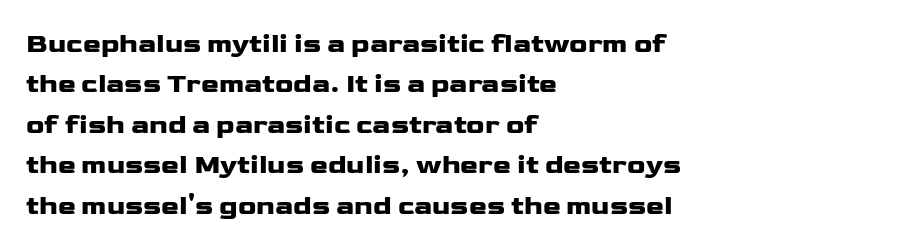
No italicization has been applied; the sample stays upright. This block has exactly the height ordinary leading produces. Students, note that the glyphs here touch the page at normal intervals. Typeset ragged right — the left edge is the straight one.
